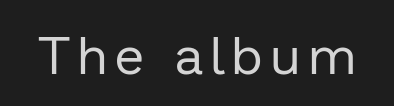
Q: Is the text bold? A: No.
Q: Is the text italic (slanted)? A: No, it is upright.
Q: Is the typeface a serif or a sans-serif typeface? A: Sans-serif.
Q: Is the text underlined? A: No.
Q: Width (condensed, normal, or wide)? A: Normal.
Q: Stroke contrast? A: Low.
Q: x-height? A: Medium.
Q: Monospaced? A: No.
